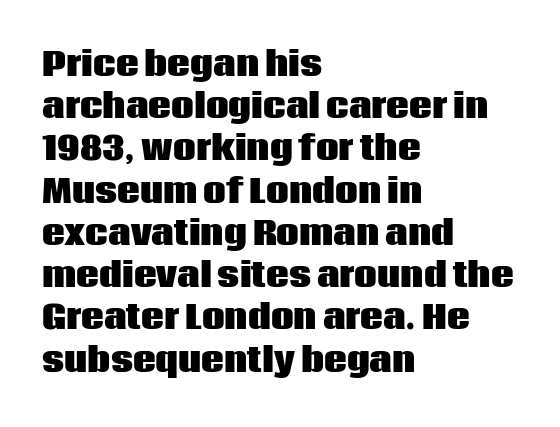
The image shows 32 px heavy sans-serif type, upright; set left-aligned, normal line spacing (1.32x), normal letter spacing, not underlined; low stroke contrast and a large x-height.
